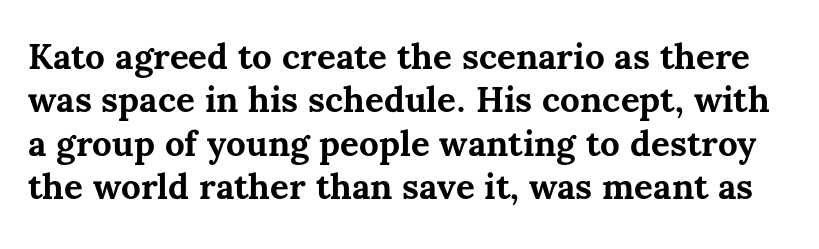
{"italic": "no", "bold": "yes", "weight": "bold", "width": "normal", "stroke_contrast": "medium", "x_height": "medium", "monospaced": "no", "underline": "no", "line_spacing_ratio": 1.24, "letter_spacing": "normal", "letter_spacing_em": 0.0, "glyph_px": 35}
